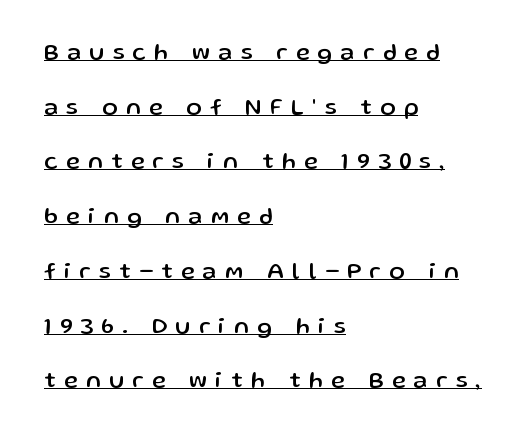
The image shows 23 px text type, upright; set left-aligned, loose line spacing (2.38x), unusually wide letter spacing (+0.37 em), underlined.
